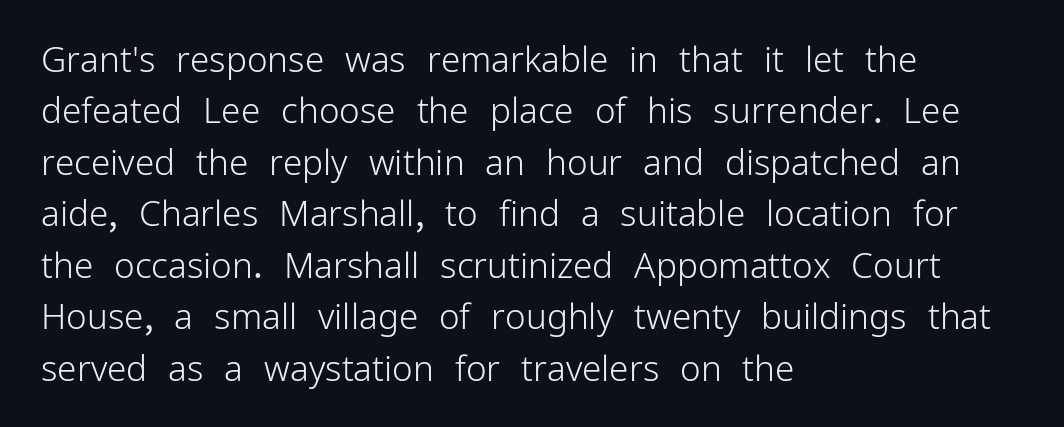
The letters advance in unequal steps, a hallmark of proportional type. These lines are set flush left with a ragged right edge. A typesetter would mark this as roman, not italic. What's the leading like? Ordinary, nothing unusual. Stems and bowls with no extra thickness — not bold.
